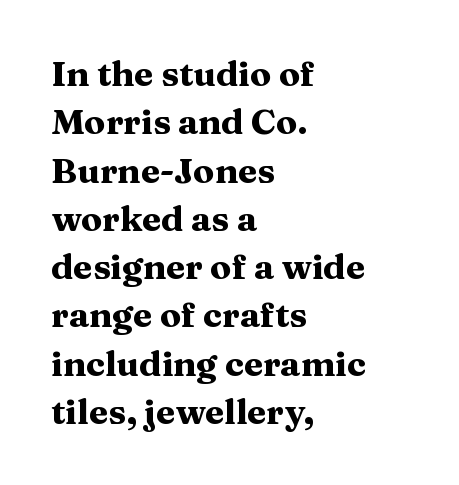
Quick note: not italic, upright. Letters rest on an invisible, unmarked baseline. The rendering uses natural spacing where letterforms have individual widths. The typesetting leans heavy: a genuine bold. The designer left line spacing at the default. How are the letters spaced? Ordinarily, with no added tracking.
